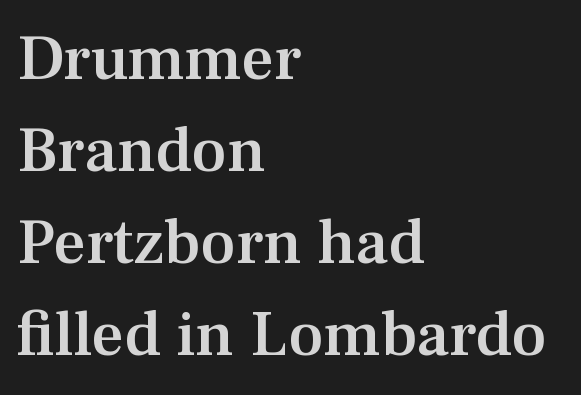
The image shows 64 px semibold serif type, upright; set left-aligned, normal line spacing (1.44x), normal letter spacing, not underlined; medium stroke contrast and a medium x-height.
